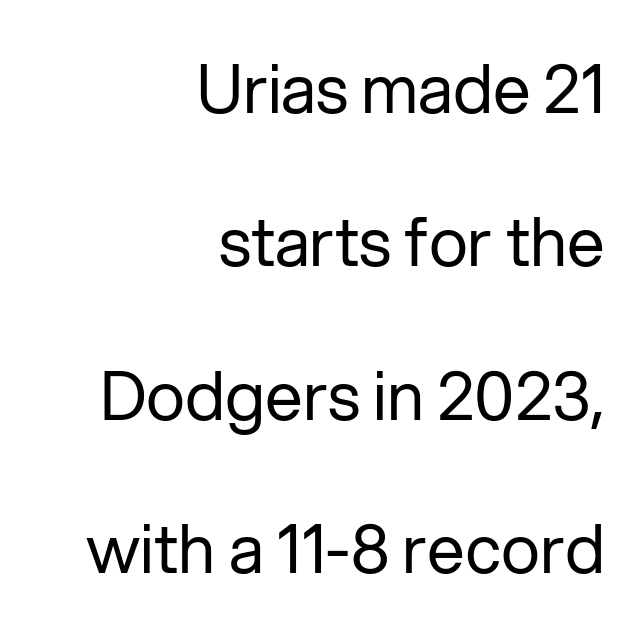
Caption: standard tracking, unaltered. The letters advance in unequal steps, a hallmark of proportional type. Only glyphs here, with clear space below each row. Visually the block forms a straight wall on the right and a jagged coastline on the left. No extra ink here — the face is not bold.
